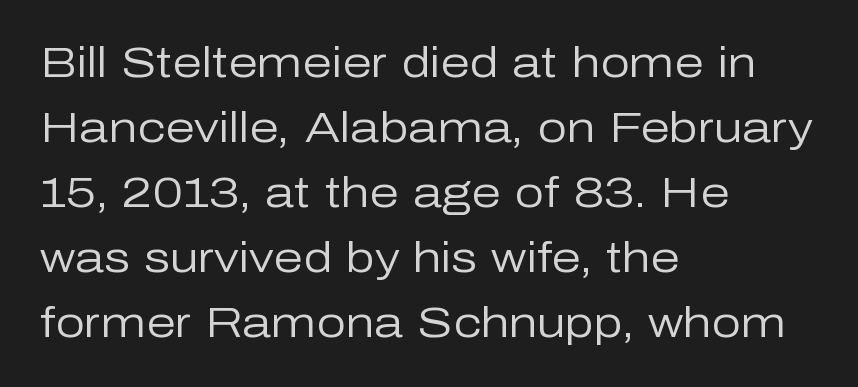
The image shows 42 px regular-weight sans-serif type, upright; set left-aligned, normal line spacing (1.55x), normal letter spacing, not underlined; low stroke contrast and a medium x-height.
